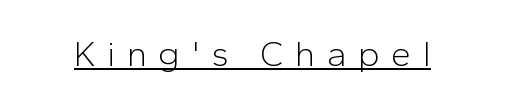
The image shows 36 px light sans-serif type, upright; set unusually wide letter spacing (+0.31 em), underlined; low stroke contrast and a medium x-height.
